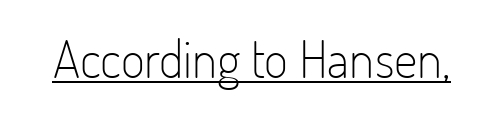
The image shows 52 px light, condensed sans-serif type, upright; set normal letter spacing, underlined; low stroke contrast and a small x-height.
